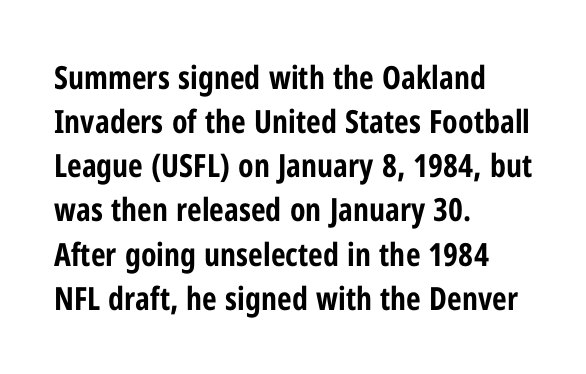
The letters stand straight up with perfectly vertical stems. Descenders hang freely into open space. Grotesque or geometric, the face here clearly has no serifs. Line spacing here is normal. Notice how the passage keeps a crisp vertical edge on the left only. Heavy-handed strokes throughout: this text is bold.
